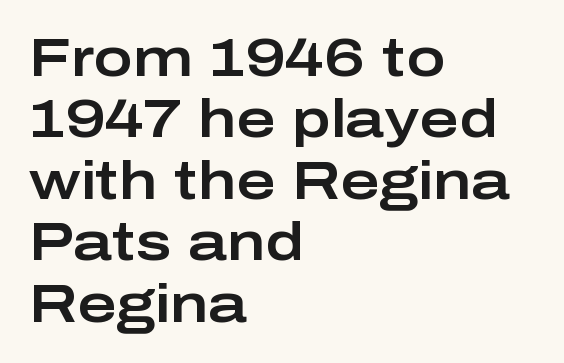
The image shows 53 px wide sans-serif type, upright; set left-aligned, line spacing 1.16x, normal letter spacing, not underlined; low stroke contrast and a medium x-height.
